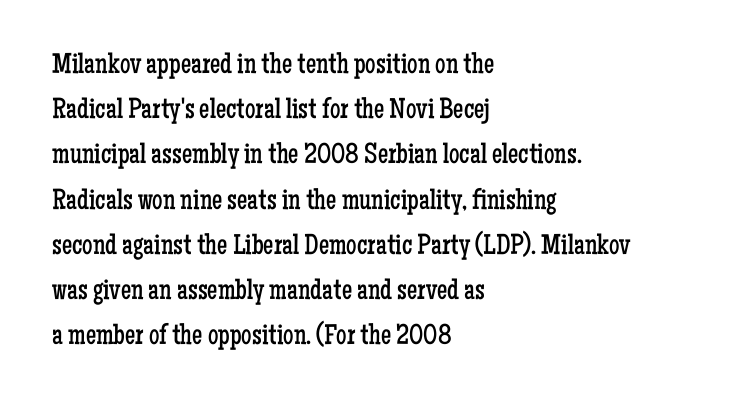
All the whitespace from short lines collects on the right. Think of a printed novel: that variable character pitch is what you see here. The characters are drawn with everyday or finer stroke widths. The type is set solid horizontally, with unmodified tracking. To sum up the face: it has serifs.
